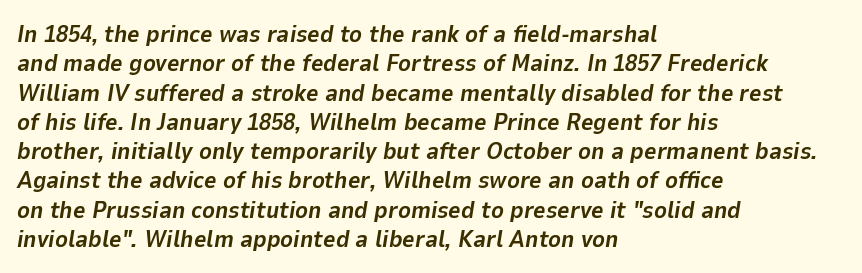
Q: Is the text bold? A: Yes.
Q: Is the text italic (slanted)? A: Yes, it leans right by about 9 degrees.
Q: Is the text underlined? A: No.
Q: How is the paragraph aligned? A: Left-aligned.
Q: Is the spacing between letters normal or unusually wide? A: Normal.
